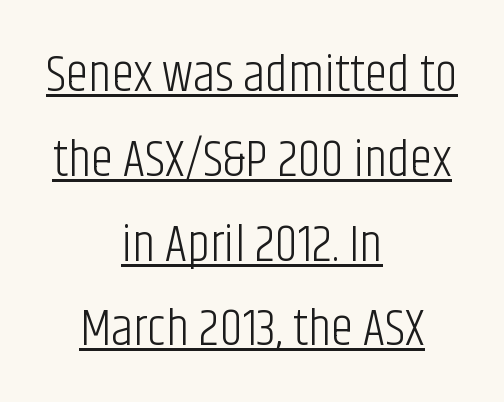
{"serif": "no", "italic": "no", "bold": "no", "weight": "light", "width": "condensed", "stroke_contrast": "low", "x_height": "large", "monospaced": "no", "underline": "yes", "align": "center", "line_spacing": "normal", "line_spacing_ratio": 1.63, "letter_spacing": "normal", "letter_spacing_em": 0.0, "glyph_px": 52}
